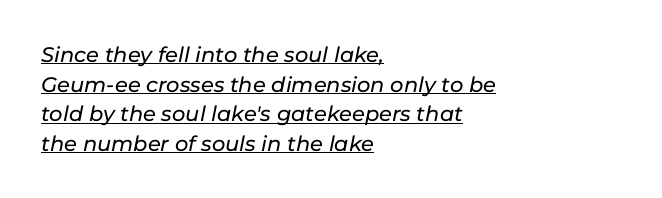
{"italic": "yes", "lean": "right", "slant_degrees": 11, "underline": "yes", "align": "left", "line_spacing": "normal", "line_spacing_ratio": 1.41, "letter_spacing": "normal", "letter_spacing_em": 0.0, "glyph_px": 21}
